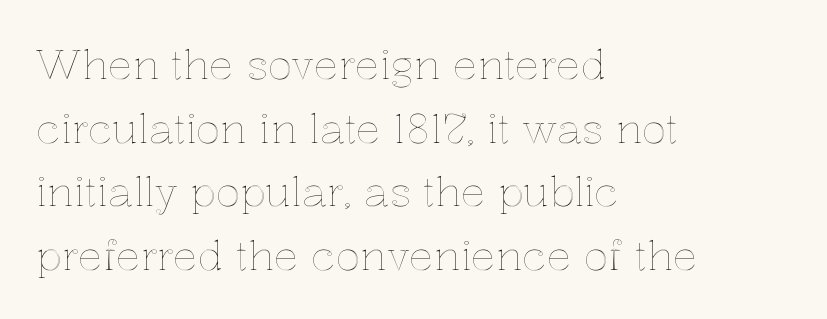
Honestly, the letter spacing is just normal — you wouldn't notice it. No word sits above an underline. If you drew a line through each stem, it would be perfectly vertical. Each new line begins a customary step beneath the previous one.
